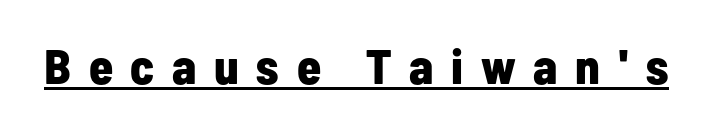
{"serif": "no", "italic": "no", "bold": "yes", "weight": "bold", "width": "condensed", "stroke_contrast": "low", "x_height": "medium", "monospaced": "no", "underline": "yes", "letter_spacing": "wide", "letter_spacing_em": 0.36, "glyph_px": 49}
